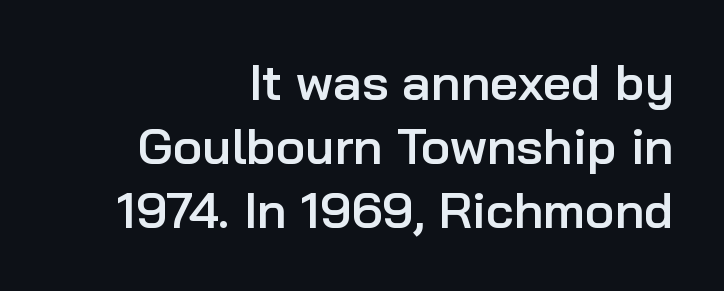
The image shows 50 px semibold sans-serif type, upright; set right-aligned, normal line spacing (1.28x), normal letter spacing, not underlined; low stroke contrast and a medium x-height.
